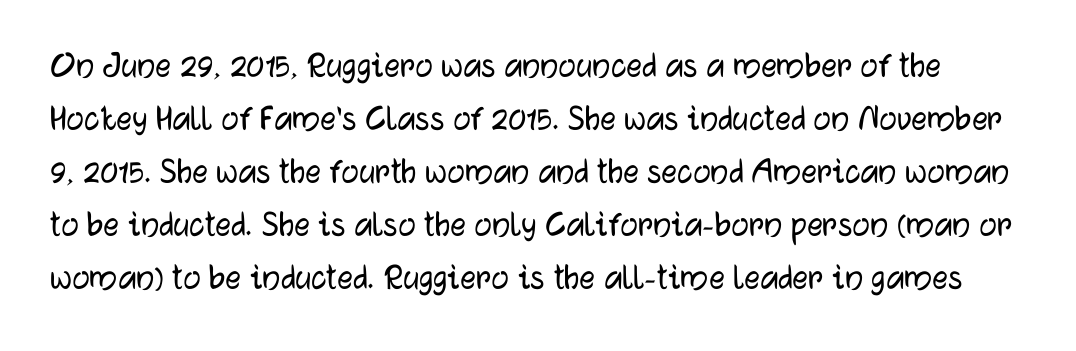
{"serif": "no", "italic": "no", "width": "normal", "stroke_contrast": "low", "x_height": "medium", "monospaced": "no", "underline": "no", "line_spacing": "normal", "line_spacing_ratio": 1.36, "letter_spacing": "normal", "letter_spacing_em": 0.0, "glyph_px": 39}
